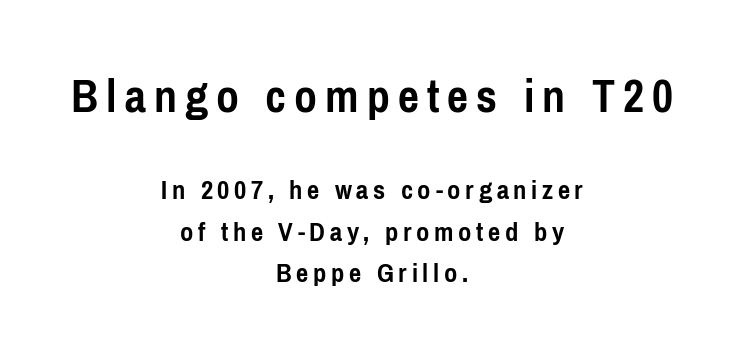
Leading: standard. Unmarked baselines from the first word to the last. Two sizes are in play, and the larger belongs to the first block. Think of a printed novel: that variable character pitch is what you see here.
